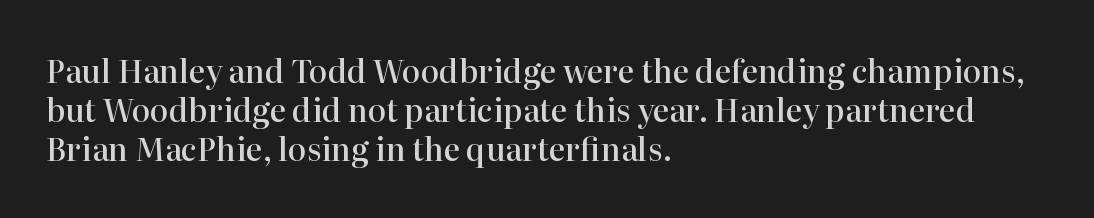
{"serif": "yes", "italic": "no", "bold": "semi", "weight": "semibold", "width": "normal", "stroke_contrast": "high", "x_height": "medium", "monospaced": "no", "underline": "no", "align": "left", "line_spacing": "normal", "line_spacing_ratio": 1.26, "letter_spacing": "normal", "letter_spacing_em": 0.0, "glyph_px": 31}
